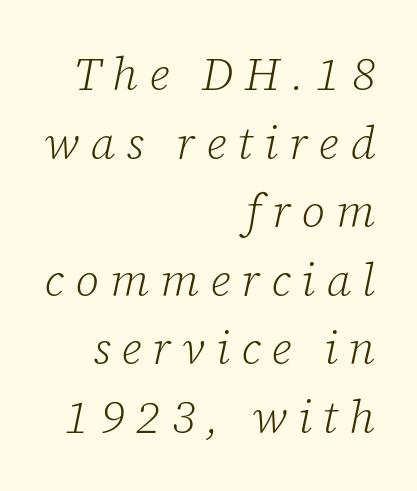
Teacher's note: observe the even right margin — that is flush-right alignment. The lettering tilts uniformly, giving the passage an italic look. A normal amount of white space separates one row of letters from the next. You could not count columns in this text — the font is proportionally spaced. Classification — serif.
